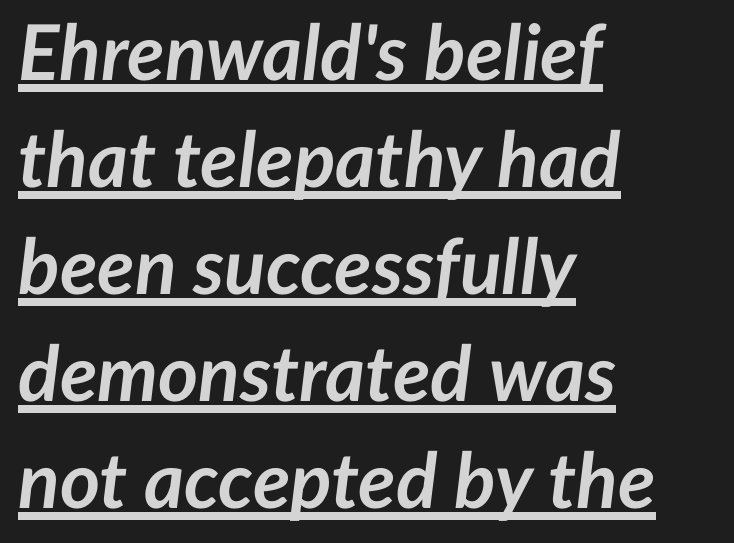
The image shows 77 px semibold type, italic (leaning right); set left-aligned, normal line spacing (1.39x), normal letter spacing, underlined; low stroke contrast and a medium x-height.
